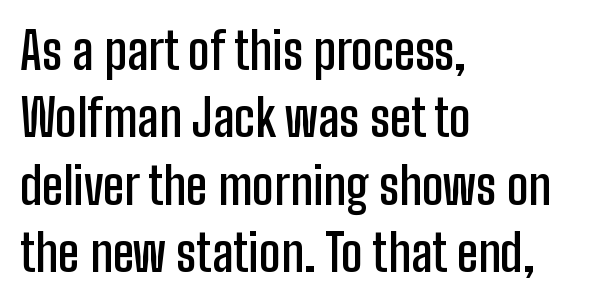
Q: Is the text bold? A: Semi-bold.
Q: Is the text italic (slanted)? A: No, it is upright.
Q: Is the typeface a serif or a sans-serif typeface? A: Sans-serif.
Q: Is the text underlined? A: No.
Q: How is the paragraph aligned? A: Left-aligned.
Q: Is the spacing between letters normal or unusually wide? A: Normal.
Q: Is the spacing between lines tight, normal or loose? A: Normal.
Q: Width (condensed, normal, or wide)? A: Condensed.
Q: Stroke contrast? A: Low.
Q: x-height? A: Medium.
Q: Monospaced? A: No.
